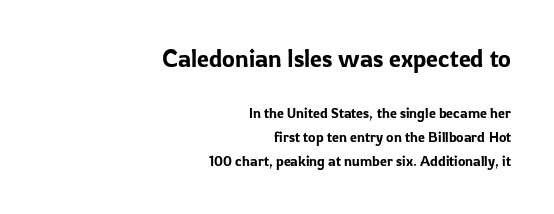
{"italic": "no", "underline": "no", "align": "right", "line_spacing_ratio": 1.73, "letter_spacing": "normal", "letter_spacing_em": 0.0, "larger_block": "first", "size_ratio": 1.71, "glyph_px": 24}
